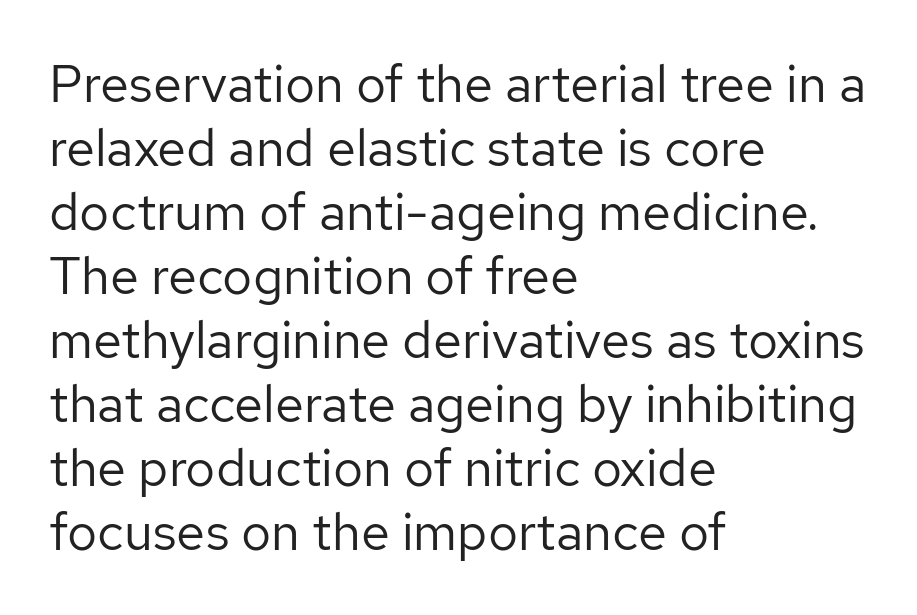
Q: Is the text bold? A: No.
Q: Is the text italic (slanted)? A: No, it is upright.
Q: Is the typeface a serif or a sans-serif typeface? A: Sans-serif.
Q: Is the text underlined? A: No.
Q: How is the paragraph aligned? A: Left-aligned.
Q: Is the spacing between letters normal or unusually wide? A: Normal.
Q: Width (condensed, normal, or wide)? A: Normal.
Q: Stroke contrast? A: Low.
Q: x-height? A: Medium.
Q: Monospaced? A: No.
